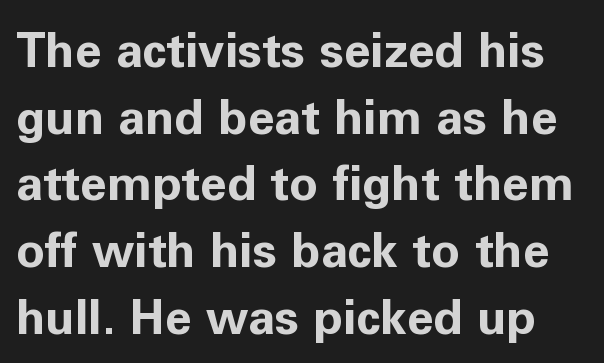
The image shows 48 px bold sans-serif type, upright; set normal line spacing (1.39x), normal letter spacing, not underlined; low stroke contrast and a medium x-height.
